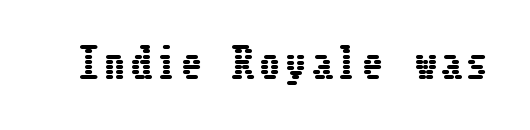
The image shows 41 px condensed type, upright; set not underlined; low stroke contrast and a medium x-height.
